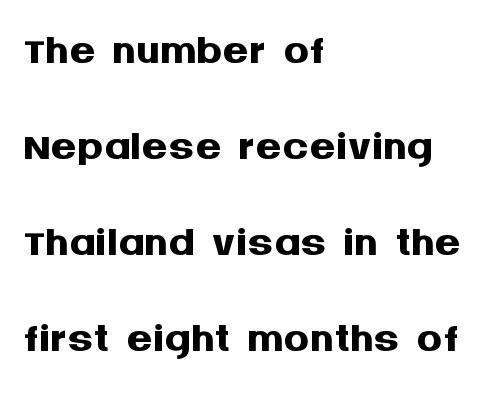
Q: Is the text bold? A: Yes.
Q: Is the text italic (slanted)? A: No, it is upright.
Q: Is the typeface a serif or a sans-serif typeface? A: Sans-serif.
Q: Is the text underlined? A: No.
Q: How is the paragraph aligned? A: Left-aligned.
Q: Is the spacing between letters normal or unusually wide? A: Normal.
Q: Is the spacing between lines tight, normal or loose? A: Normal.
Q: Width (condensed, normal, or wide)? A: Normal.
Q: Stroke contrast? A: Medium.
Q: x-height? A: Large.
Q: Monospaced? A: No.
